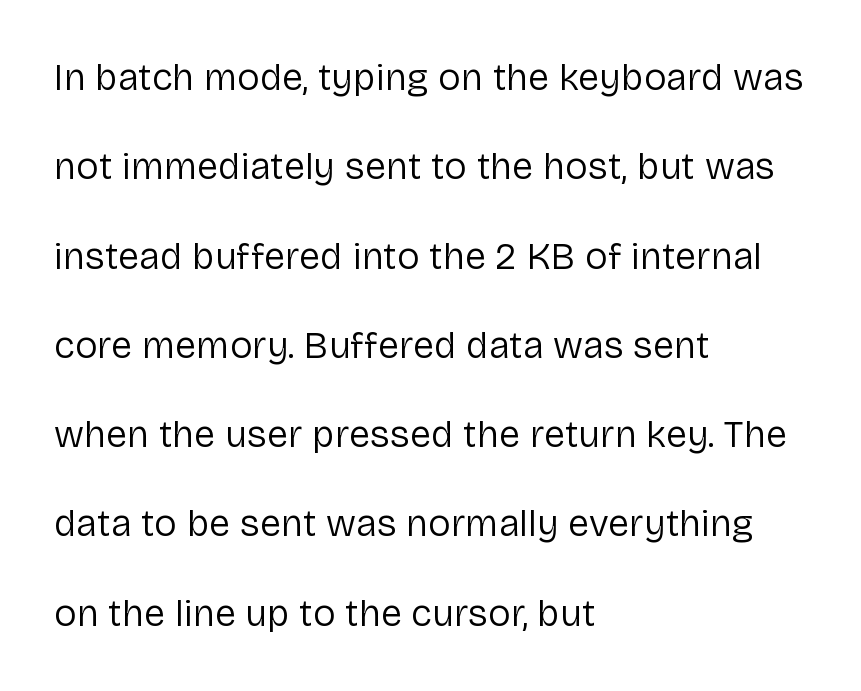
{"serif": "no", "italic": "no", "bold": "no", "weight": "regular", "width": "normal", "stroke_contrast": "low", "x_height": "medium", "monospaced": "no", "underline": "no", "align": "left", "line_spacing": "loose", "line_spacing_ratio": 2.35, "letter_spacing": "normal", "letter_spacing_em": 0.0, "glyph_px": 38}
